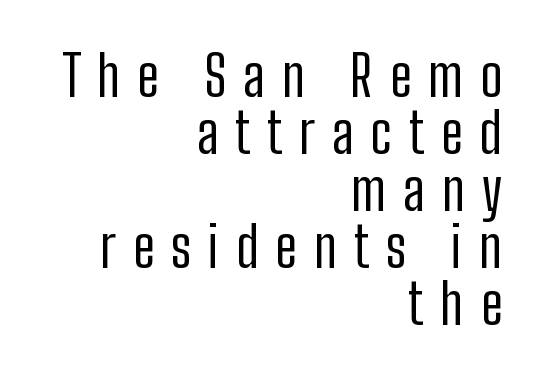
The text block is weighted toward the right margin, trailing off unevenly leftward. Summary of weight: not heavy and not bold. Compared with typical paragraphs, the rows here are closer together. Has an underline been added? It has not. Spacing verdict: proportional, widths tailored to each character. Compared with typical body copy, the letter spacing here is much looser.
